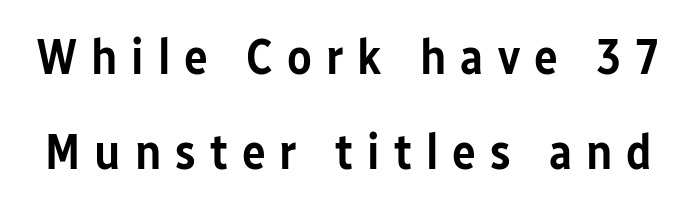
If you measured baseline to baseline, you'd find a long distance. Compared with typical body copy, the letter spacing here is much looser. Each letter's strokes conclude bluntly, with no projecting serifs. Check the space under the baseline: it is left empty. How heavy is the stroke? Medium-heavy — a semibold, shy of bold.
